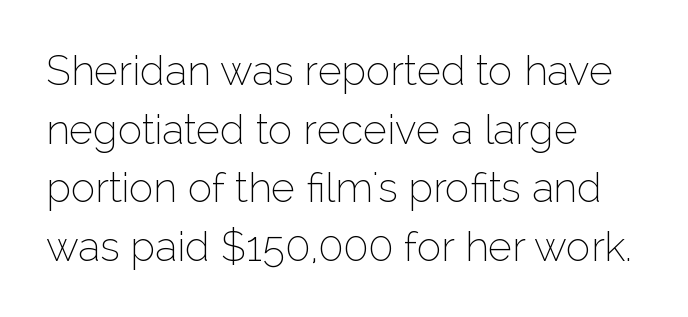
{"serif": "no", "italic": "no", "bold": "no", "weight": "thin", "width": "normal", "stroke_contrast": "low", "x_height": "medium", "monospaced": "no", "underline": "no", "align": "left", "line_spacing": "normal", "line_spacing_ratio": 1.43, "letter_spacing": "normal", "letter_spacing_em": 0.0, "glyph_px": 41}
